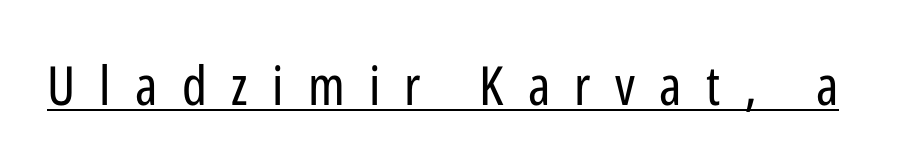
Ascenders rise straight up at ninety degrees. These glyphs show unthickened strokes, regular width or finer. Emphasis is given by a line drawn under the lettering. Do the characters align in a grid? No, the font is proportional. Words appear elongated and porous because spacing is wide. Font category for this specimen: sans-serif.
